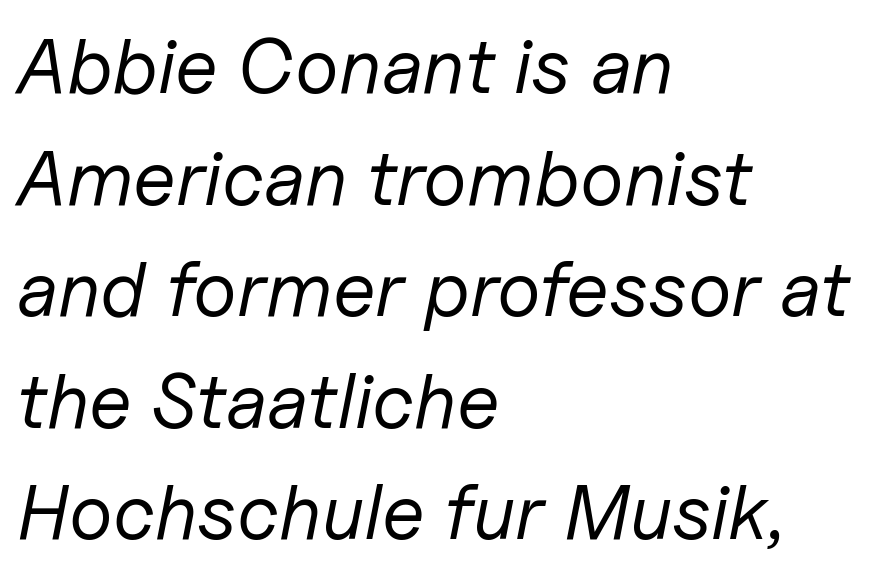
Q: Is the text bold? A: No.
Q: Is the text italic (slanted)? A: Yes, it leans right by about 11 degrees.
Q: Is the text underlined? A: No.
Q: How is the paragraph aligned? A: Left-aligned.
Q: Is the spacing between letters normal or unusually wide? A: Normal.
Q: Is the spacing between lines tight, normal or loose? A: Normal.
Q: Width (condensed, normal, or wide)? A: Normal.
Q: Stroke contrast? A: Low.
Q: x-height? A: Medium.
Q: Monospaced? A: No.
